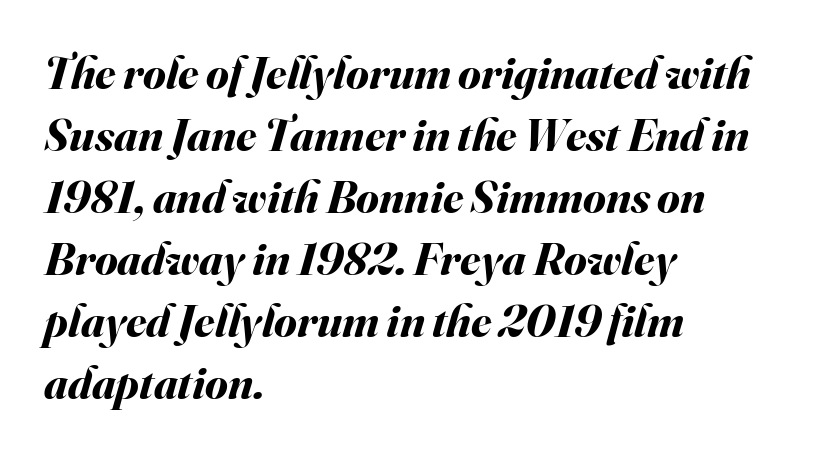
{"italic": "yes", "lean": "right", "slant_degrees": 16, "bold": "yes", "weight": "bold", "width": "normal", "stroke_contrast": "medium", "x_height": "small", "monospaced": "no", "underline": "no", "align": "left", "line_spacing": "normal", "line_spacing_ratio": 1.35, "letter_spacing": "normal", "letter_spacing_em": 0.0, "glyph_px": 46}
